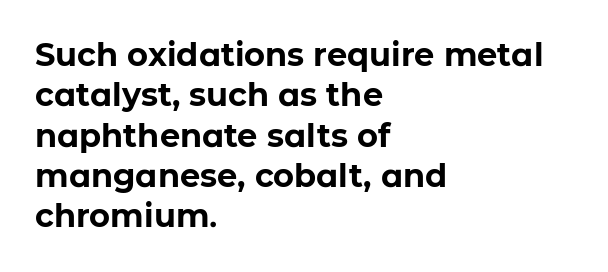
Q: Is the text bold? A: Yes.
Q: Is the text italic (slanted)? A: No, it is upright.
Q: Is the typeface a serif or a sans-serif typeface? A: Sans-serif.
Q: Is the text underlined? A: No.
Q: How is the paragraph aligned? A: Left-aligned.
Q: Is the spacing between letters normal or unusually wide? A: Normal.
Q: Is the spacing between lines tight, normal or loose? A: Normal.
Q: Width (condensed, normal, or wide)? A: Normal.
Q: Stroke contrast? A: Low.
Q: x-height? A: Medium.
Q: Monospaced? A: No.
